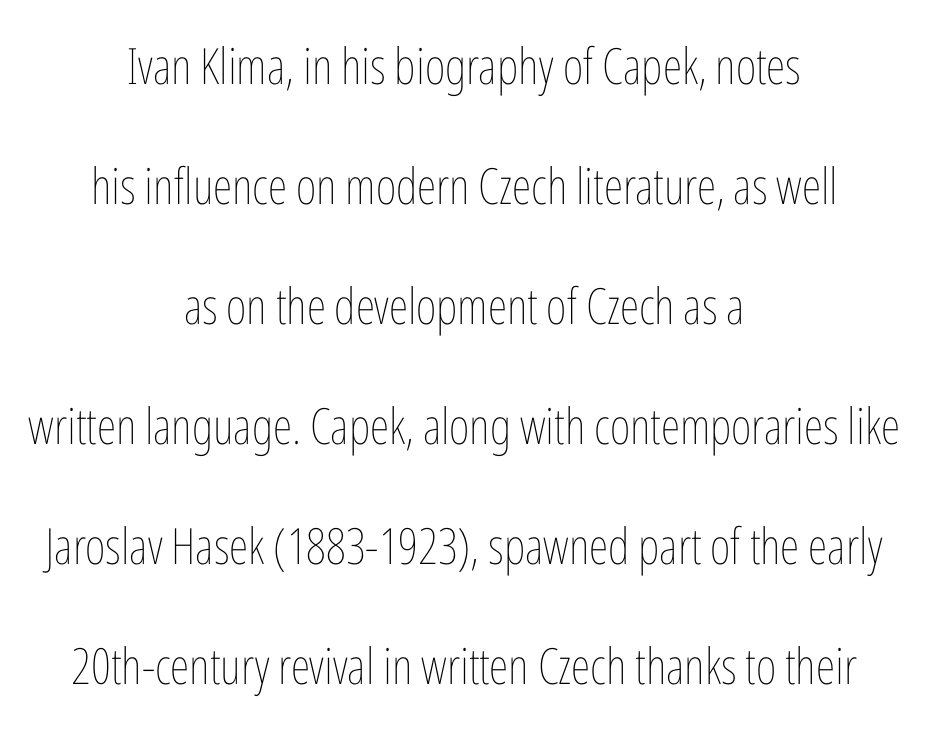
Q: Is the text bold? A: No.
Q: Is the text italic (slanted)? A: No, it is upright.
Q: Is the text underlined? A: No.
Q: How is the paragraph aligned? A: Centered.
Q: Is the spacing between letters normal or unusually wide? A: Normal.
Q: Is the spacing between lines tight, normal or loose? A: Loose.
Q: Width (condensed, normal, or wide)? A: Condensed.
Q: Stroke contrast? A: Low.
Q: x-height? A: Medium.
Q: Monospaced? A: No.
